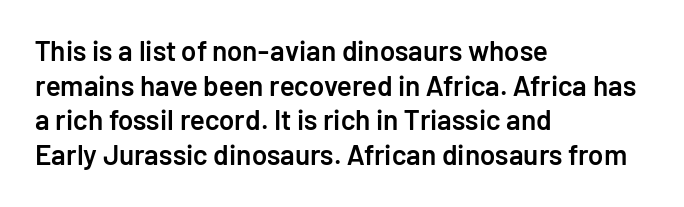
{"serif": "no", "italic": "no", "bold": "semi", "weight": "semibold", "width": "normal", "stroke_contrast": "low", "x_height": "medium", "monospaced": "no", "underline": "no", "align": "left", "line_spacing_ratio": 1.24, "letter_spacing": "normal", "letter_spacing_em": 0.0, "glyph_px": 28}
